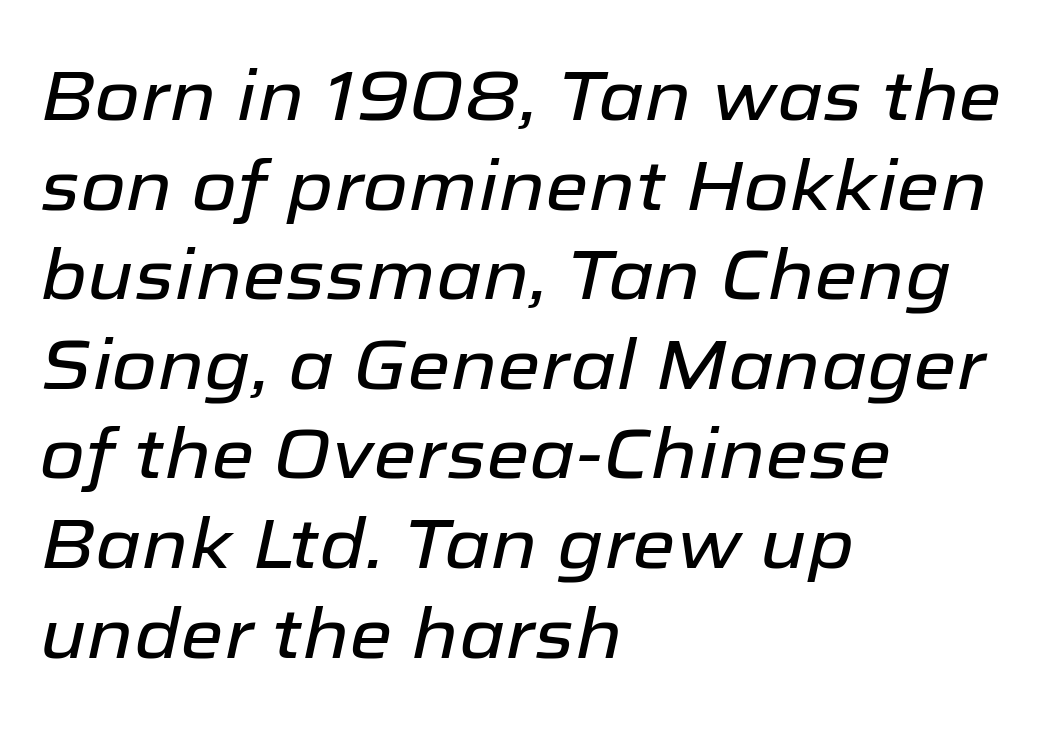
{"italic": "yes", "lean": "right", "slant_degrees": 12, "width": "normal", "stroke_contrast": "low", "x_height": "medium", "monospaced": "no", "underline": "no", "align": "left", "line_spacing": "normal", "line_spacing_ratio": 1.28, "letter_spacing": "normal", "letter_spacing_em": 0.0, "glyph_px": 70}
